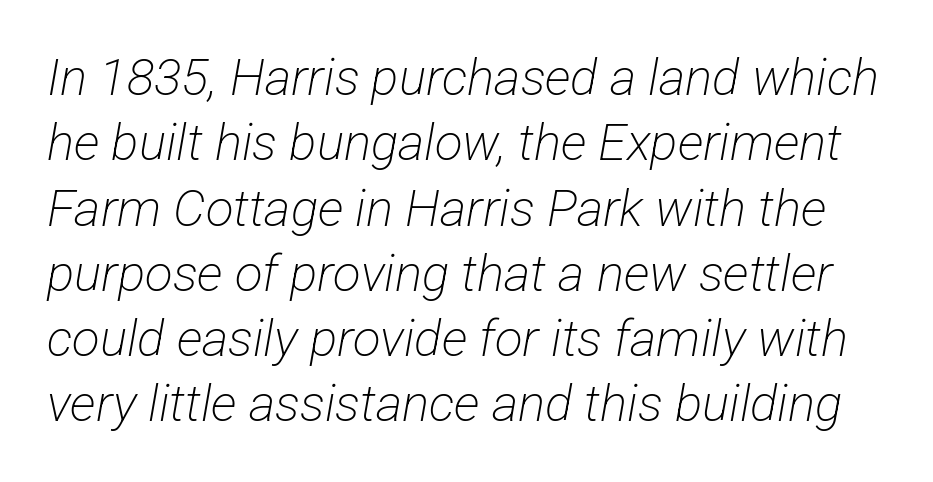
The image shows 51 px light, condensed sans-serif type; set normal line spacing (1.28x), normal letter spacing, not underlined; low stroke contrast and a medium x-height.
